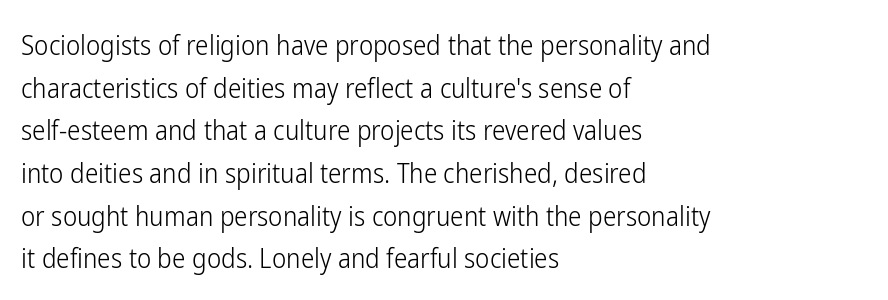
Q: Is the text bold? A: No.
Q: Is the text italic (slanted)? A: No, it is upright.
Q: Is the text underlined? A: No.
Q: How is the paragraph aligned? A: Left-aligned.
Q: Is the spacing between letters normal or unusually wide? A: Normal.
Q: Is the spacing between lines tight, normal or loose? A: Normal.
